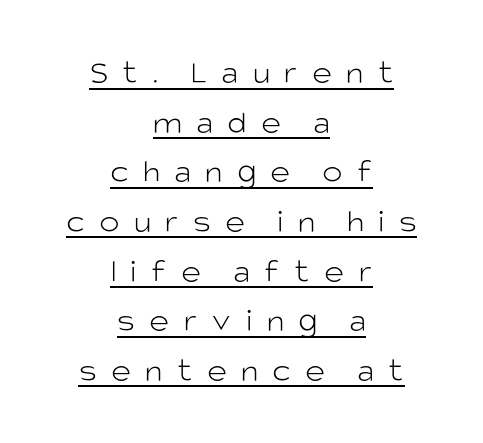
{"serif": "no", "italic": "no", "bold": "no", "weight": "light", "width": "normal", "stroke_contrast": "low", "x_height": "large", "monospaced": "no", "underline": "yes", "align": "center", "line_spacing": "normal", "line_spacing_ratio": 1.46, "letter_spacing": "wide", "letter_spacing_em": 0.42, "glyph_px": 34}
